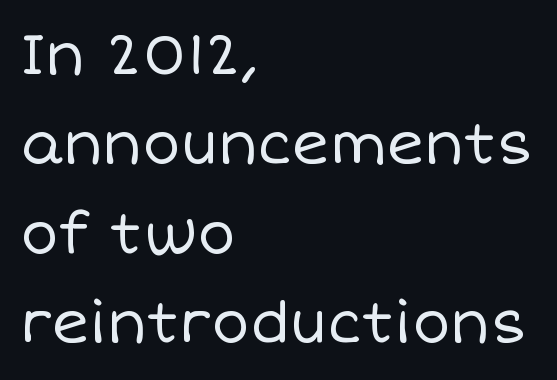
In CSS terms this would be text-align: left. These lines were composed using upright roman letters. Weight class: somewhere from thin through regular. Looks like regular typesetting: each glyph gets only the width it needs.
